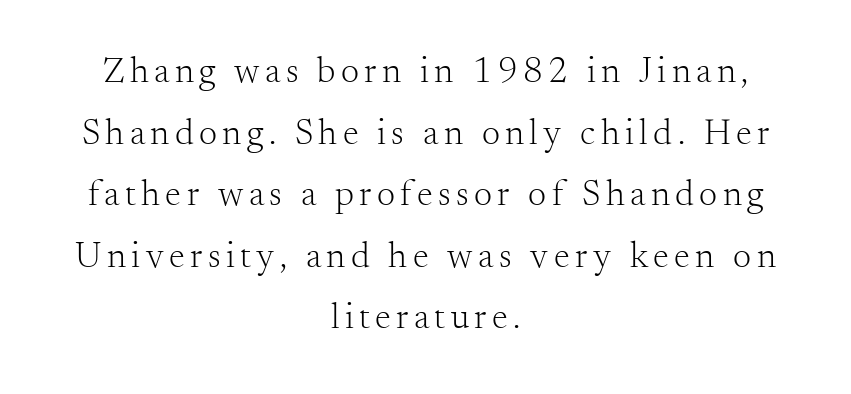
The characters are drawn with everyday or finer stroke widths. These lines are composed in type with serifs. Does the copy run flush right? No — it is centered line by line. Words float on clear page, feet unadorned. Character widths vary here, with narrow letters taking less room than wide ones.
